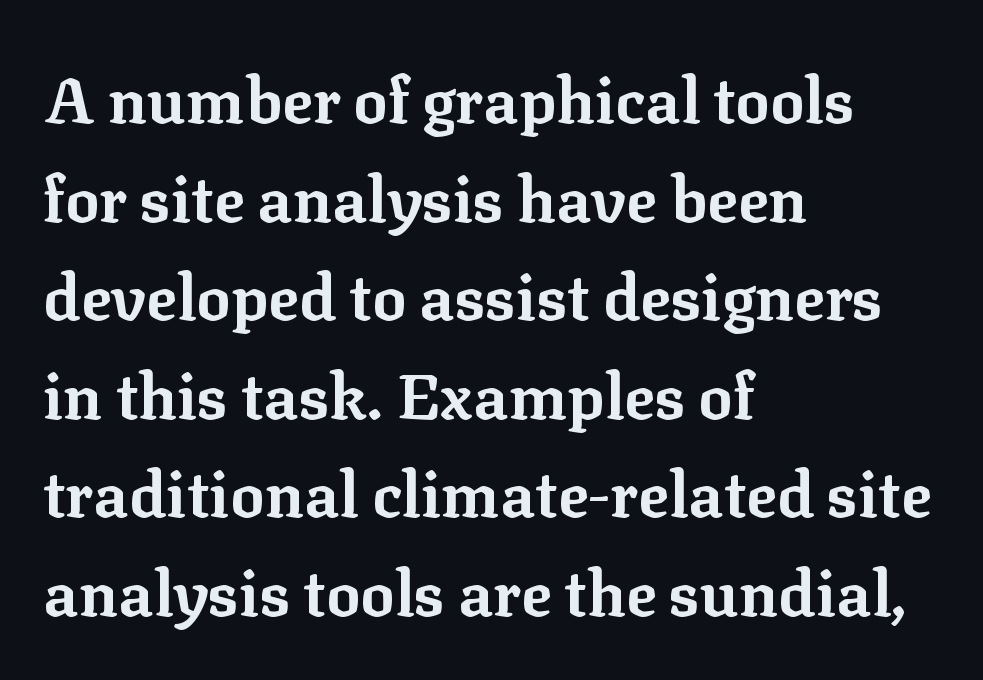
Q: Is the text bold? A: Yes.
Q: Is the text italic (slanted)? A: No, it is upright.
Q: Is the typeface a serif or a sans-serif typeface? A: Serif.
Q: Is the text underlined? A: No.
Q: How is the paragraph aligned? A: Left-aligned.
Q: Is the spacing between letters normal or unusually wide? A: Normal.
Q: Is the spacing between lines tight, normal or loose? A: Normal.
Q: Width (condensed, normal, or wide)? A: Normal.
Q: Stroke contrast? A: Low.
Q: x-height? A: Medium.
Q: Monospaced? A: No.
